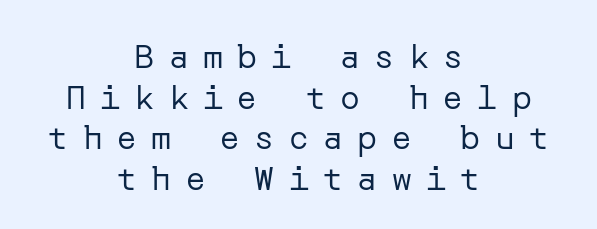
Q: Is the text bold? A: No.
Q: Is the text italic (slanted)? A: No, it is upright.
Q: Is the typeface a serif or a sans-serif typeface? A: Sans-serif.
Q: Is the text underlined? A: No.
Q: How is the paragraph aligned? A: Centered.
Q: Is the spacing between letters normal or unusually wide? A: Unusually wide.
Q: Width (condensed, normal, or wide)? A: Normal.
Q: Stroke contrast? A: Low.
Q: x-height? A: Medium.
